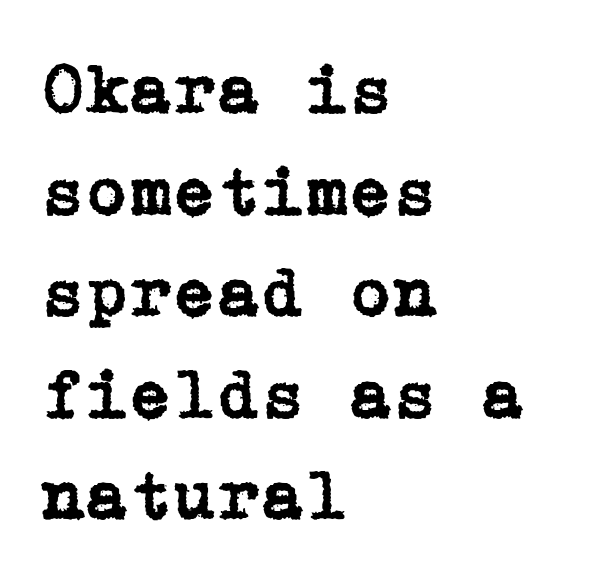
This rendering uses left alignment, leaving the right contour irregular. No word sits above an underline. What stands out about the letter spacing? Nothing — it is the standard amount. Serifs: yes, visible at the terminals of the letterforms.
